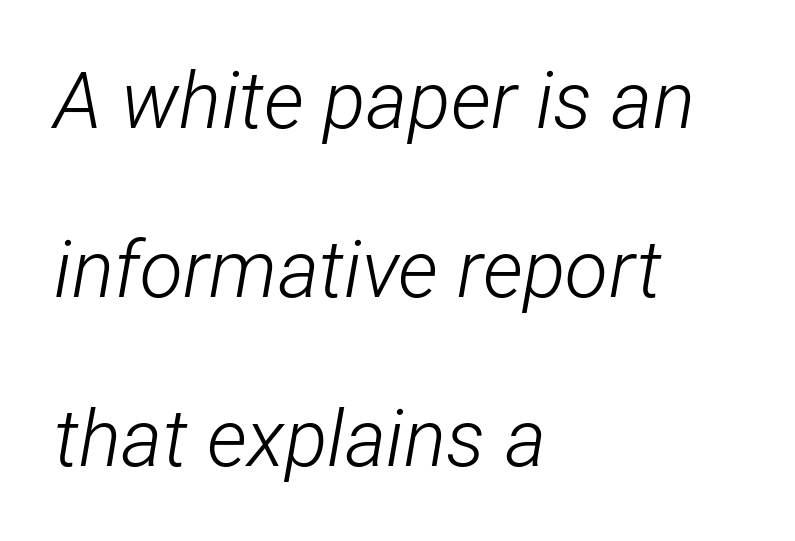
Q: Is the text bold? A: No.
Q: Is the text italic (slanted)? A: Yes, it leans right by about 12 degrees.
Q: Is the text underlined? A: No.
Q: How is the paragraph aligned? A: Left-aligned.
Q: Is the spacing between letters normal or unusually wide? A: Normal.
Q: Is the spacing between lines tight, normal or loose? A: Loose.
Q: Width (condensed, normal, or wide)? A: Condensed.
Q: Stroke contrast? A: Low.
Q: x-height? A: Medium.
Q: Monospaced? A: No.
